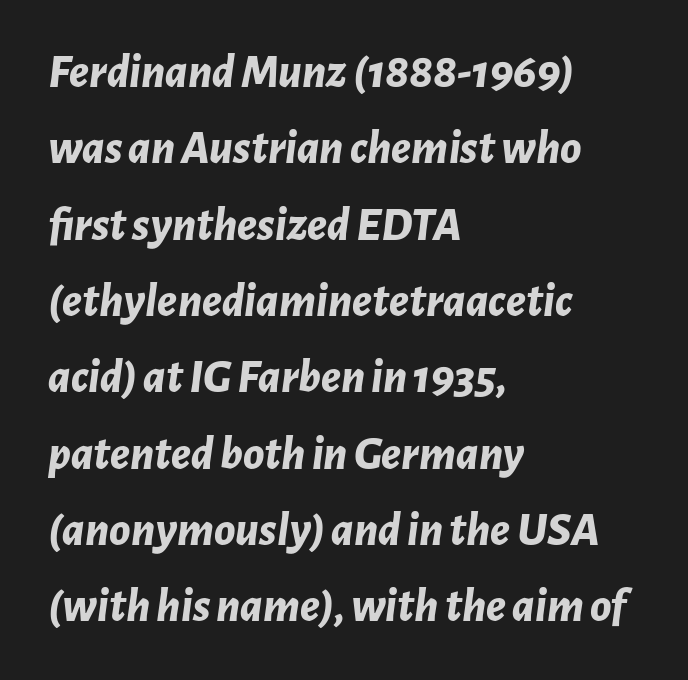
The rag falls on the right side of this text block. In terms of weight, the rendering is a true, heavy bold. The rendering keeps characters at their native spacing. This sample has the flowing, uneven cadence of proportional lettering.
